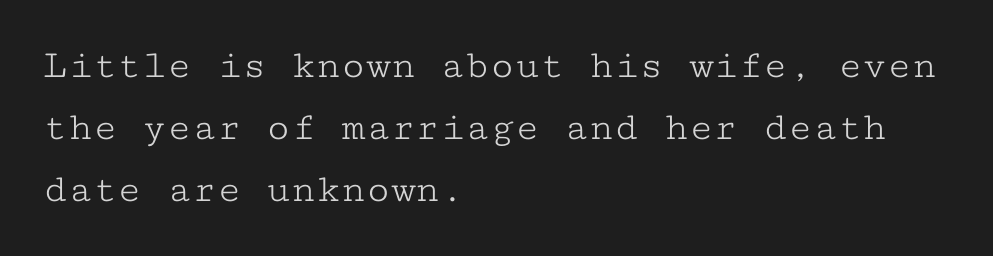
{"serif": "yes", "italic": "no", "bold": "no", "weight": "light", "width": "wide", "stroke_contrast": "low", "x_height": "medium", "monospaced": "yes", "underline": "no", "align": "left", "line_spacing": "normal", "line_spacing_ratio": 1.51, "letter_spacing": "normal", "letter_spacing_em": 0.0, "glyph_px": 41}
